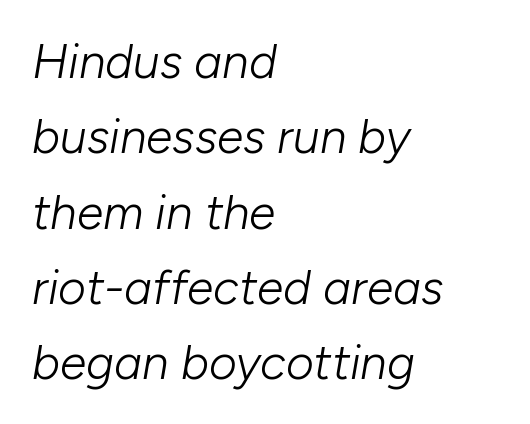
Q: Is the text bold? A: No.
Q: Is the text italic (slanted)? A: Yes, it leans right by about 10 degrees.
Q: Is the text underlined? A: No.
Q: How is the paragraph aligned? A: Left-aligned.
Q: Is the spacing between letters normal or unusually wide? A: Normal.
Q: Is the spacing between lines tight, normal or loose? A: Normal.
Q: Width (condensed, normal, or wide)? A: Normal.
Q: Stroke contrast? A: Low.
Q: x-height? A: Medium.
Q: Monospaced? A: No.
